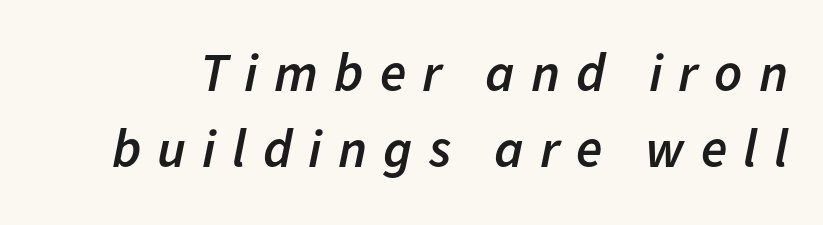
The image shows 54 px semibold type, italic (leaning right); set normal line spacing (1.41x), unusually wide letter spacing (+0.3 em), not underlined; low stroke contrast and a medium x-height.
